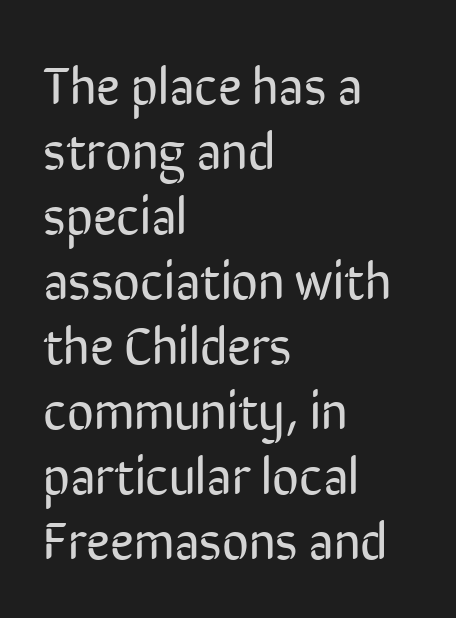
The image shows 52 px regular-weight, condensed sans-serif type, upright; set left-aligned, normal line spacing (1.25x), normal letter spacing, not underlined; low stroke contrast and a medium x-height.
